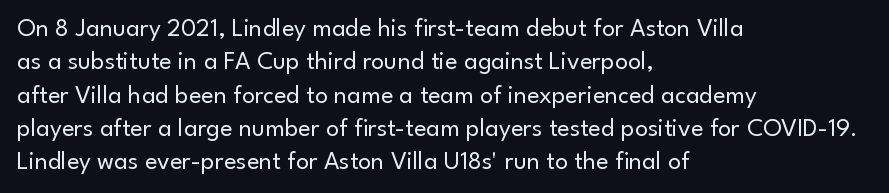
The image shows 26 px text type, upright; set left-aligned, normal line spacing (1.28x), normal letter spacing, not underlined.
